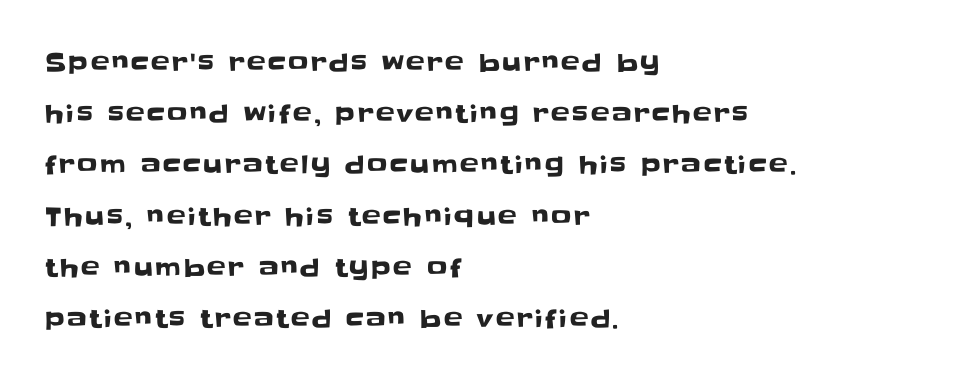
Notice how the passage keeps a crisp vertical edge on the left only. Clear beneath every line of the passage. Honestly, the rows look like they've been pulled way apart. The letters stand straight up with perfectly vertical stems.
